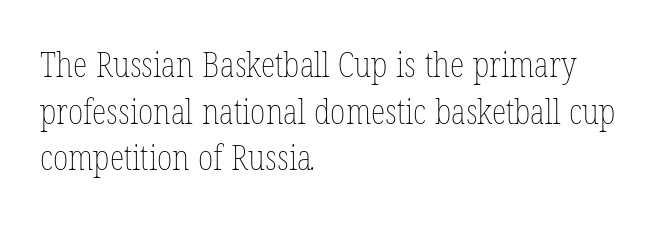
The image shows 34 px thin, condensed type; set left-aligned, normal line spacing (1.37x), normal letter spacing, not underlined; low stroke contrast and a medium x-height.
